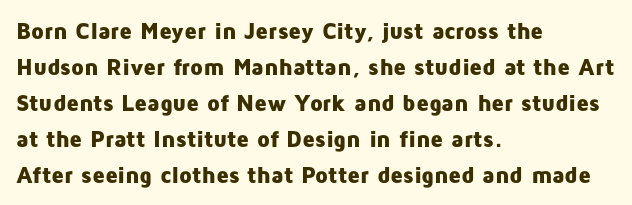
The image shows 23 px bold type, upright; set left-aligned, normal line spacing (1.57x), normal letter spacing, not underlined.
